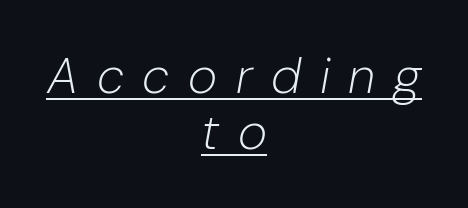
Q: Is the text bold? A: No.
Q: Is the text italic (slanted)? A: Yes, it leans right by about 10 degrees.
Q: Is the text underlined? A: Yes.
Q: How is the paragraph aligned? A: Centered.
Q: Is the spacing between letters normal or unusually wide? A: Unusually wide.
Q: Is the spacing between lines tight, normal or loose? A: Tight.
Q: Width (condensed, normal, or wide)? A: Normal.
Q: Stroke contrast? A: Low.
Q: x-height? A: Medium.
Q: Monospaced? A: No.
